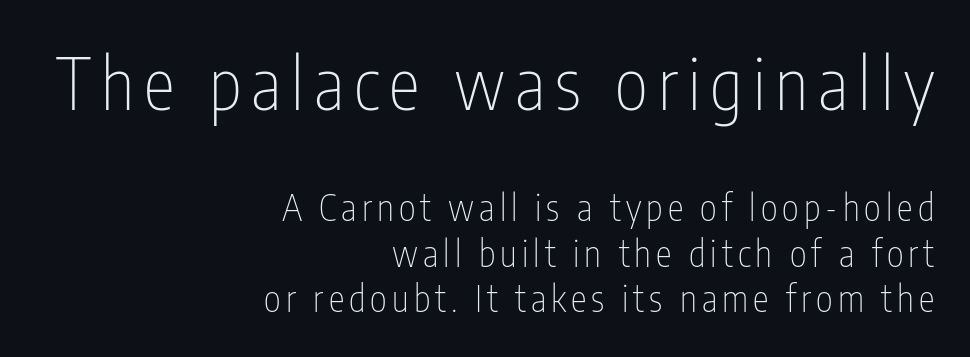
Q: Is the text bold? A: No.
Q: Is the text italic (slanted)? A: No, it is upright.
Q: Is the typeface a serif or a sans-serif typeface? A: Sans-serif.
Q: Is the text underlined? A: No.
Q: How is the paragraph aligned? A: Right-aligned.
Q: Is the spacing between lines tight, normal or loose? A: Normal.
Q: Which block of text is set in a larger size, the first (top) or the second (bottom)? A: The first (top) one.
Q: Width (condensed, normal, or wide)? A: Condensed.
Q: Stroke contrast? A: Low.
Q: x-height? A: Medium.
Q: Monospaced? A: No.
